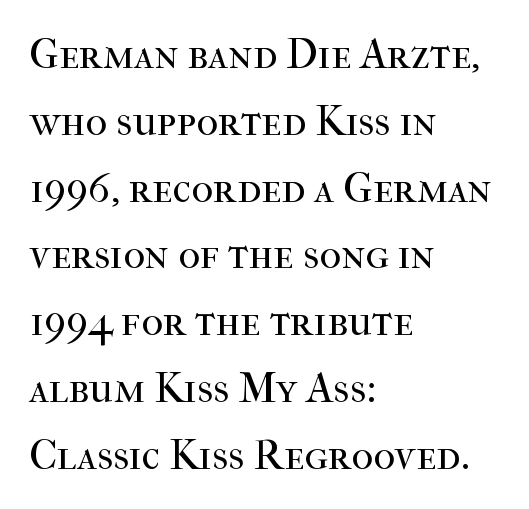
{"serif": "yes", "italic": "no", "bold": "no", "weight": "regular", "width": "normal", "stroke_contrast": "high", "x_height": "medium", "monospaced": "no", "underline": "no", "align": "left", "line_spacing": "normal", "line_spacing_ratio": 1.59, "letter_spacing": "normal", "letter_spacing_em": 0.0, "glyph_px": 42}
